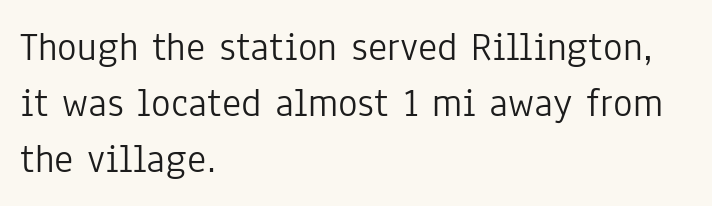
{"serif": "no", "italic": "no", "bold": "no", "weight": "light", "width": "condensed", "stroke_contrast": "low", "x_height": "medium", "monospaced": "no", "underline": "no", "align": "left", "line_spacing": "normal", "line_spacing_ratio": 1.36, "letter_spacing": "normal", "letter_spacing_em": 0.0, "glyph_px": 41}
